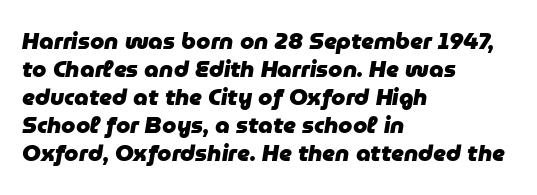
Q: Is the text bold? A: Yes.
Q: Is the text italic (slanted)? A: Yes, it leans right by about 9 degrees.
Q: Is the text underlined? A: No.
Q: How is the paragraph aligned? A: Left-aligned.
Q: Is the spacing between letters normal or unusually wide? A: Normal.
